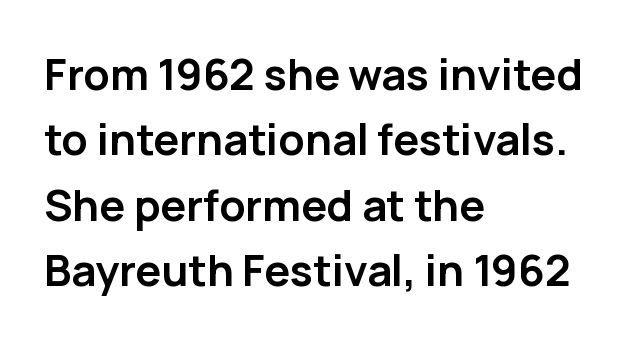
The image shows 43 px semibold sans-serif type, upright; set left-aligned, normal line spacing (1.52x), normal letter spacing, not underlined; low stroke contrast and a medium x-height.
